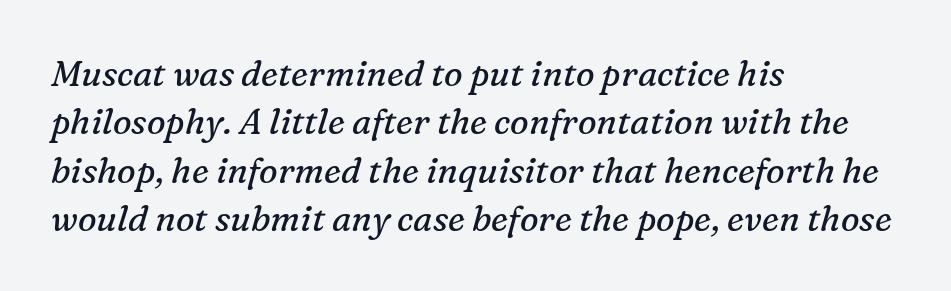
Q: Is the text bold? A: No.
Q: Is the text italic (slanted)? A: Yes, it leans right by about 16 degrees.
Q: Is the typeface a serif or a sans-serif typeface? A: Serif.
Q: Is the text underlined? A: No.
Q: How is the paragraph aligned? A: Left-aligned.
Q: Is the spacing between letters normal or unusually wide? A: Normal.
Q: Is the spacing between lines tight, normal or loose? A: Normal.
Q: Width (condensed, normal, or wide)? A: Normal.
Q: Stroke contrast? A: Medium.
Q: x-height? A: Medium.
Q: Monospaced? A: No.
